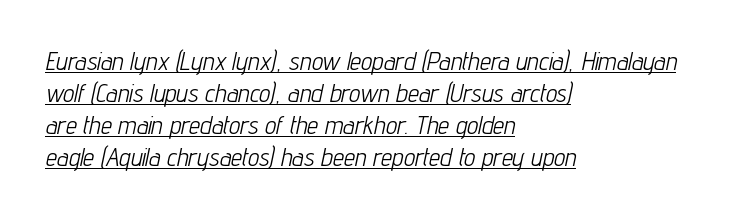
These characters rest on top of a visible drawn line. The letterforms sit at book weight or below. Where is the straight margin? On the left. These lines sit exactly where default settings would place them.
